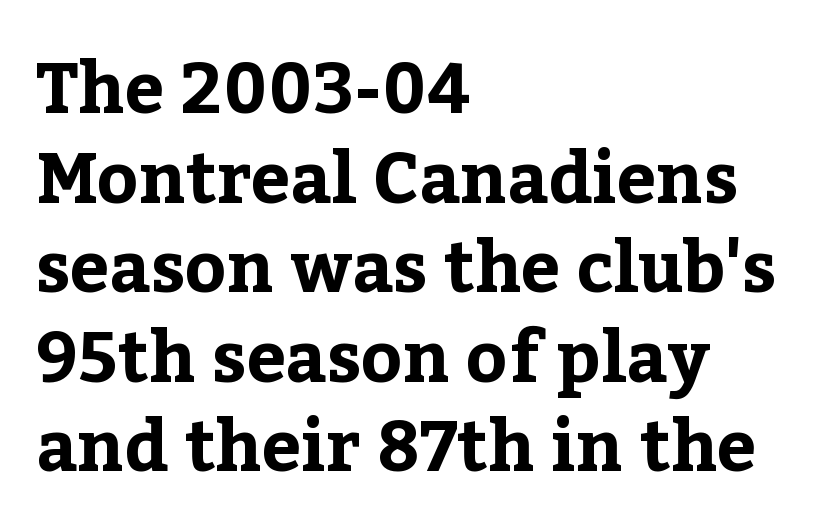
Q: Is the text bold? A: Yes.
Q: Is the text italic (slanted)? A: No, it is upright.
Q: Is the typeface a serif or a sans-serif typeface? A: Serif.
Q: Is the text underlined? A: No.
Q: How is the paragraph aligned? A: Left-aligned.
Q: Is the spacing between letters normal or unusually wide? A: Normal.
Q: Is the spacing between lines tight, normal or loose? A: Normal.
Q: Width (condensed, normal, or wide)? A: Normal.
Q: Stroke contrast? A: Low.
Q: x-height? A: Medium.
Q: Monospaced? A: No.
